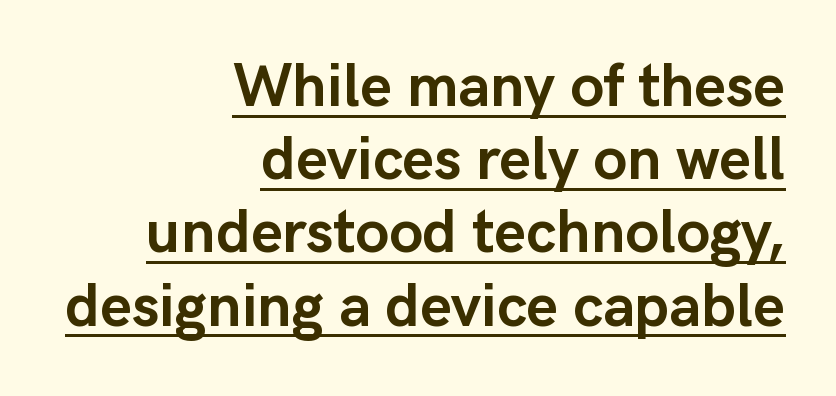
{"serif": "no", "italic": "no", "bold": "yes", "weight": "semibold", "width": "normal", "stroke_contrast": "low", "x_height": "medium", "monospaced": "no", "underline": "yes", "align": "right", "line_spacing_ratio": 1.2, "letter_spacing": "normal", "letter_spacing_em": 0.0, "glyph_px": 61}
